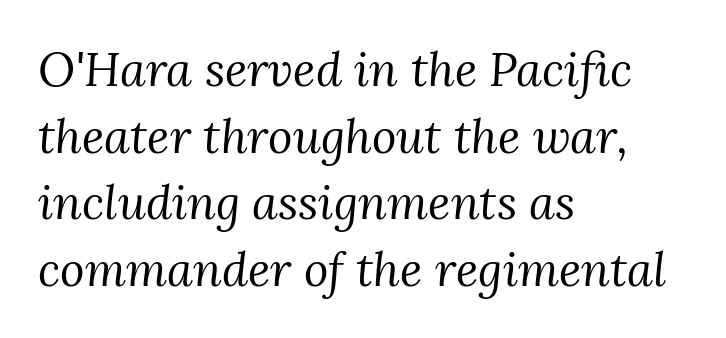
The image shows 47 px regular-weight serif type, italic (leaning right); set left-aligned, normal line spacing (1.42x), normal letter spacing, not underlined; medium stroke contrast and a medium x-height.
